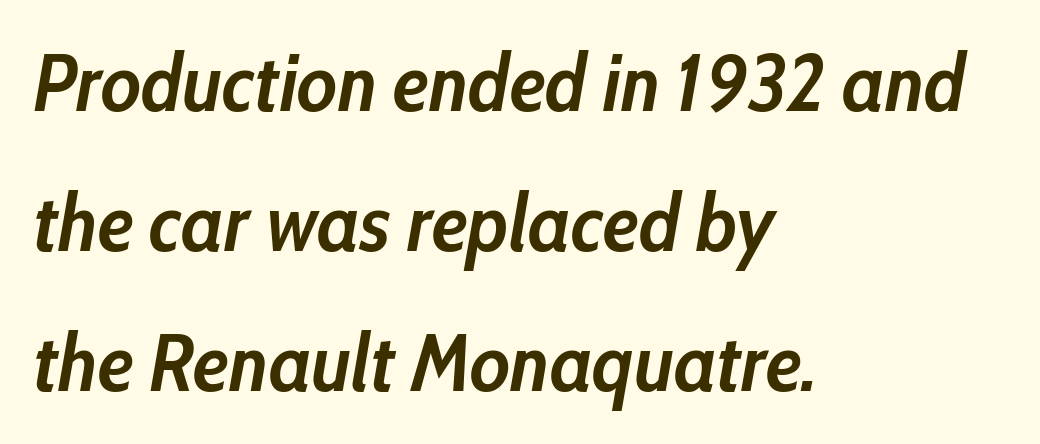
Q: Is the text bold? A: Yes.
Q: Is the text italic (slanted)? A: Yes, it leans right by about 10 degrees.
Q: Is the text underlined? A: No.
Q: How is the paragraph aligned? A: Left-aligned.
Q: Is the spacing between letters normal or unusually wide? A: Normal.
Q: Width (condensed, normal, or wide)? A: Condensed.
Q: Stroke contrast? A: Low.
Q: x-height? A: Medium.
Q: Monospaced? A: No.
